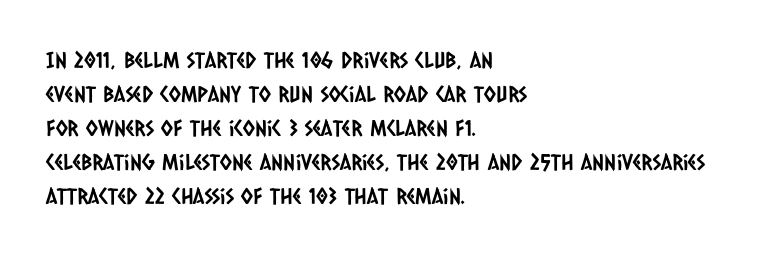
Reading down the column, the eye jumps a familiar distance to each next line. The area under the type is left untouched. All the whitespace from short lines collects on the right. The horizontal fit of the characters is conventional and even.
